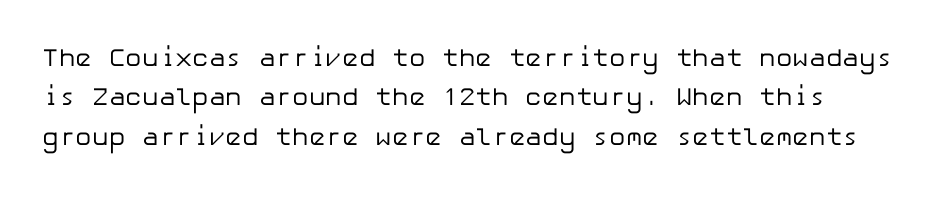
Observe the ordinary spacing: letters are neighbours, not strangers. Unlike italic type, these characters show no tilt at all. Words float on clear page, feet unadorned. Regular leading. Weight: regular or lighter.
